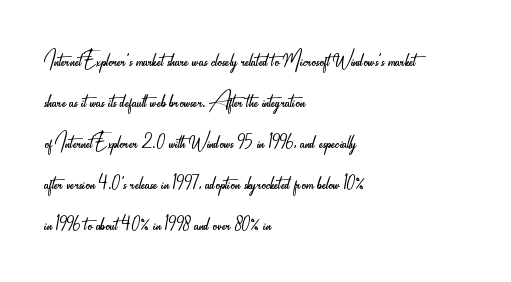
Quick note: interline space is typical. Where is the straight margin? On the left. Stroke mass is kept to a normal reading level or below. Standard letterfit; no display-style spreading of the glyphs.
